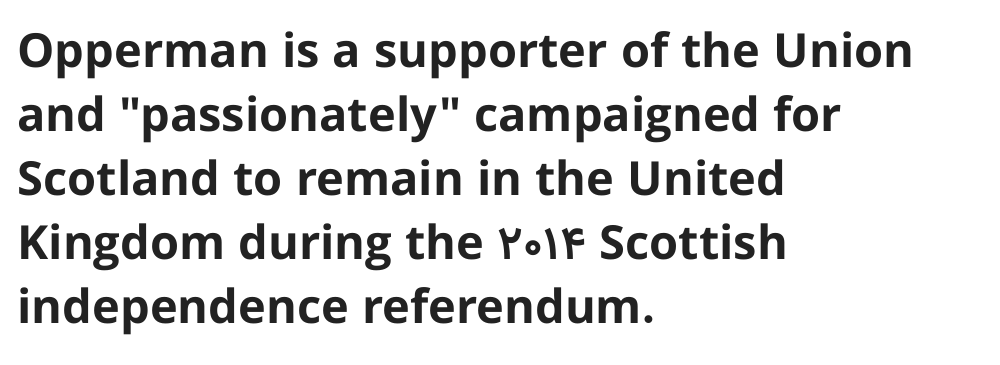
{"serif": "no", "italic": "no", "bold": "yes", "weight": "bold", "width": "normal", "stroke_contrast": "low", "x_height": "medium", "monospaced": "no", "underline": "no", "align": "left", "line_spacing": "normal", "line_spacing_ratio": 1.36, "letter_spacing": "normal", "letter_spacing_em": 0.0, "glyph_px": 47}
